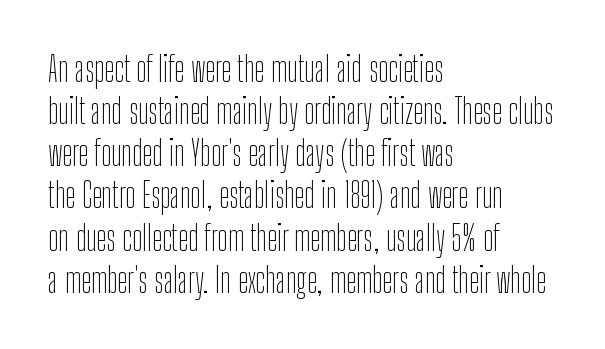
{"serif": "no", "italic": "no", "bold": "no", "weight": "thin", "width": "condensed", "stroke_contrast": "low", "x_height": "medium", "monospaced": "no", "underline": "no", "align": "left", "line_spacing_ratio": 1.24, "letter_spacing": "normal", "letter_spacing_em": 0.0, "glyph_px": 34}
